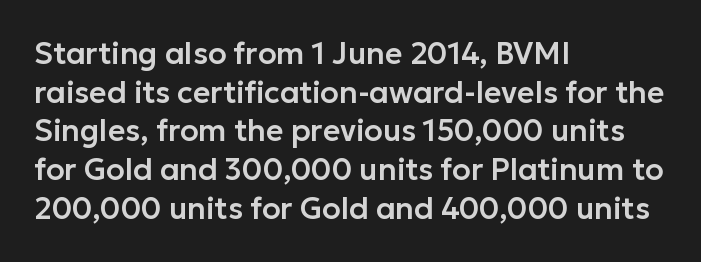
If you measured baseline to baseline, you'd find a middling distance. If you drew a ruler down the left edge, every line would touch it. The strip under each line holds only bare page. Font category for this specimen: sans-serif.
